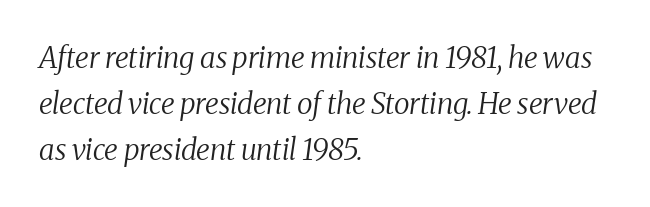
Q: Is the text bold? A: No.
Q: Is the text italic (slanted)? A: Yes, it leans right by about 8 degrees.
Q: Is the typeface a serif or a sans-serif typeface? A: Serif.
Q: Is the text underlined? A: No.
Q: How is the paragraph aligned? A: Left-aligned.
Q: Is the spacing between letters normal or unusually wide? A: Normal.
Q: Is the spacing between lines tight, normal or loose? A: Normal.
Q: Width (condensed, normal, or wide)? A: Normal.
Q: Stroke contrast? A: Medium.
Q: x-height? A: Medium.
Q: Monospaced? A: No.
